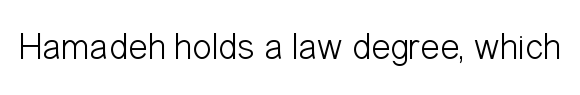
Nobody touched the tracking dial on this one. Tall strokes in this sample are plumb rather than angled. Each letter's strokes conclude bluntly, with no projecting serifs. Varying glyph widths throughout — classic text-font behaviour.
